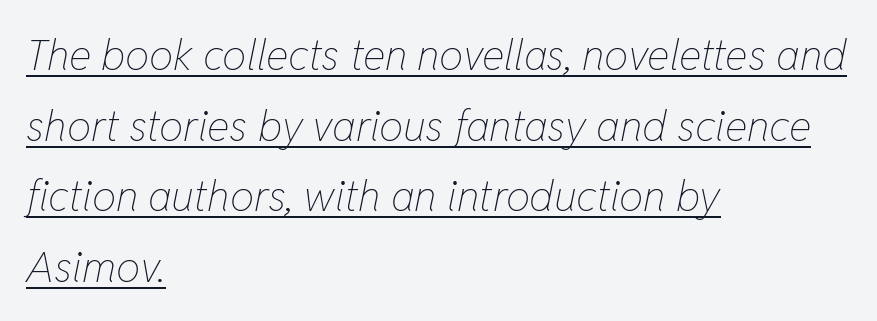
{"italic": "yes", "lean": "right", "slant_degrees": 11, "bold": "no", "weight": "thin", "width": "condensed", "stroke_contrast": "low", "x_height": "medium", "monospaced": "no", "underline": "yes", "align": "left", "line_spacing": "normal", "line_spacing_ratio": 1.64, "letter_spacing": "normal", "letter_spacing_em": 0.0, "glyph_px": 43}
